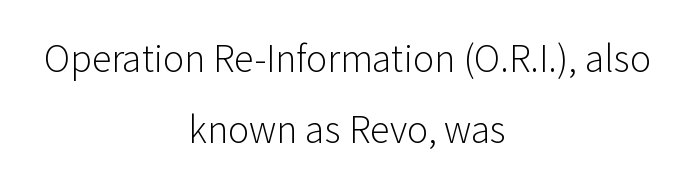
The image shows 36 px light sans-serif type, upright; set centered, loose line spacing (1.96x), normal letter spacing, not underlined; low stroke contrast and a medium x-height.
